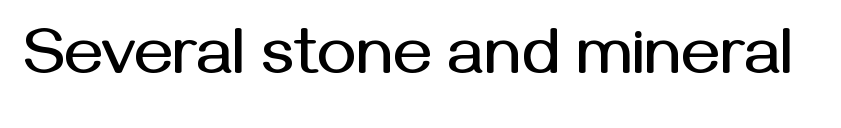
Q: Is the text italic (slanted)? A: No, it is upright.
Q: Is the typeface a serif or a sans-serif typeface? A: Sans-serif.
Q: Is the text underlined? A: No.
Q: Is the spacing between letters normal or unusually wide? A: Normal.
Q: Width (condensed, normal, or wide)? A: Normal.
Q: Stroke contrast? A: Medium.
Q: x-height? A: Medium.
Q: Monospaced? A: No.
